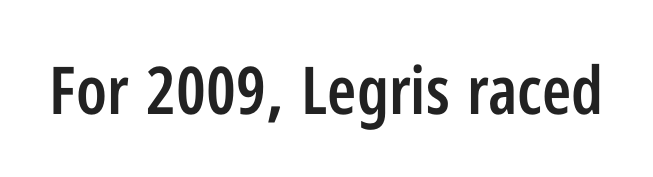
{"serif": "no", "italic": "no", "bold": "semi", "weight": "semibold", "width": "condensed", "stroke_contrast": "low", "x_height": "medium", "monospaced": "no", "underline": "no", "letter_spacing": "normal", "letter_spacing_em": 0.0, "glyph_px": 66}
